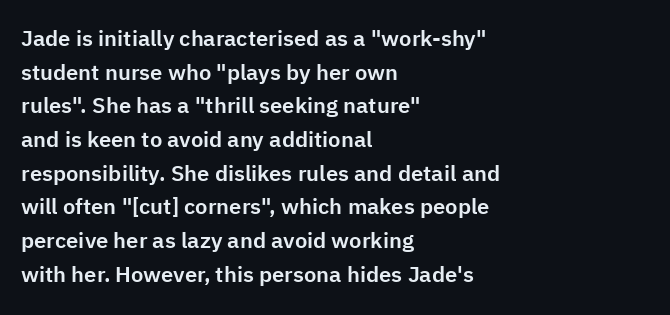
One glance says typical: line gaps are just what's usual. The letters stand upright; this is a roman face. The gap between lines stays unmarked. These lines keep a tight, regular rhythm from letter to letter. Casual observation: everything's shoved over to the left.
